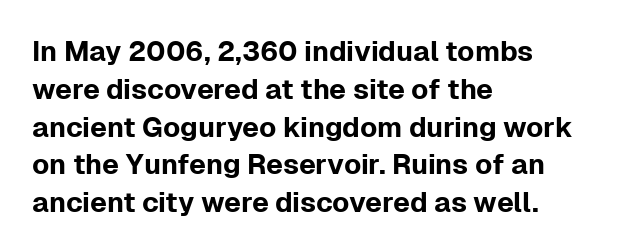
Posture: vertical. Standard letterfit; no display-style spreading of the glyphs. The zone under the glyphs is completely vacant. Each letter keeps its own natural width here, so spacing adapts to shape.
